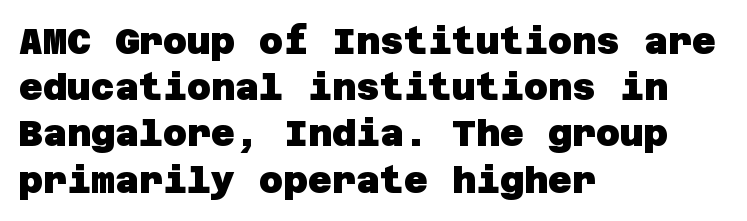
Q: Is the text bold? A: Yes.
Q: Is the typeface a serif or a sans-serif typeface? A: Sans-serif.
Q: Is the text underlined? A: No.
Q: How is the paragraph aligned? A: Left-aligned.
Q: Is the spacing between letters normal or unusually wide? A: Normal.
Q: Is the spacing between lines tight, normal or loose? A: Normal.
Q: Width (condensed, normal, or wide)? A: Normal.
Q: Stroke contrast? A: Low.
Q: x-height? A: Large.
